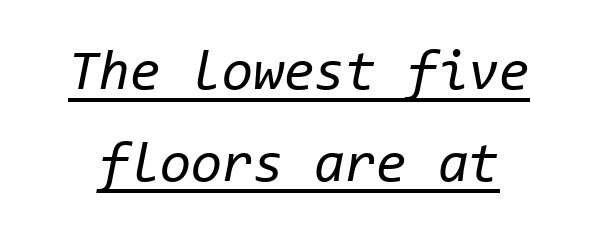
The glyphs are accompanied by a horizontal stroke just below them. Honestly, the letter spacing is just normal — you wouldn't notice it. A typesetter would mark this as italic. These lines sit exactly where default settings would place them. Weight: regular or lighter. Here the designer chose a console-style face with uniform glyph widths.
